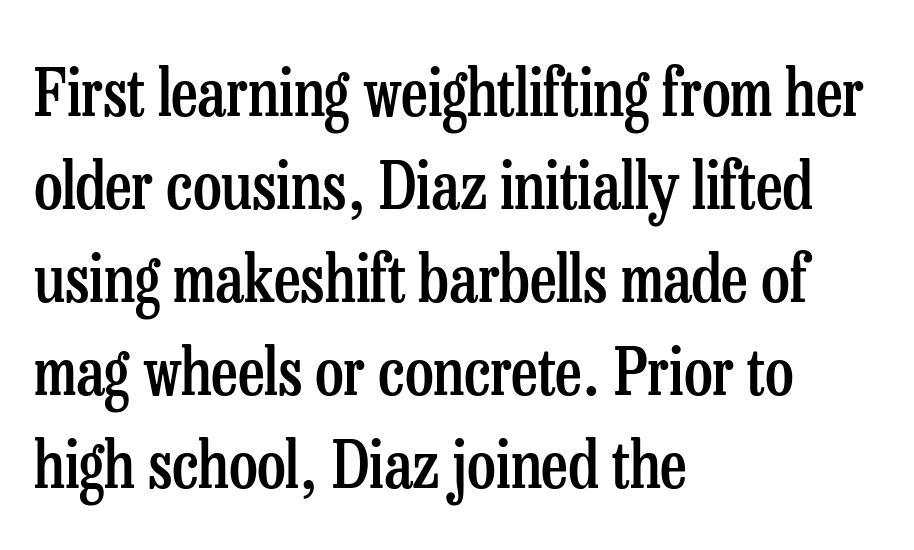
Q: Is the text bold? A: Semi-bold.
Q: Is the text italic (slanted)? A: No, it is upright.
Q: Is the typeface a serif or a sans-serif typeface? A: Serif.
Q: Is the text underlined? A: No.
Q: How is the paragraph aligned? A: Left-aligned.
Q: Is the spacing between letters normal or unusually wide? A: Normal.
Q: Is the spacing between lines tight, normal or loose? A: Normal.
Q: Width (condensed, normal, or wide)? A: Condensed.
Q: Stroke contrast? A: Low.
Q: x-height? A: Medium.
Q: Monospaced? A: No.
